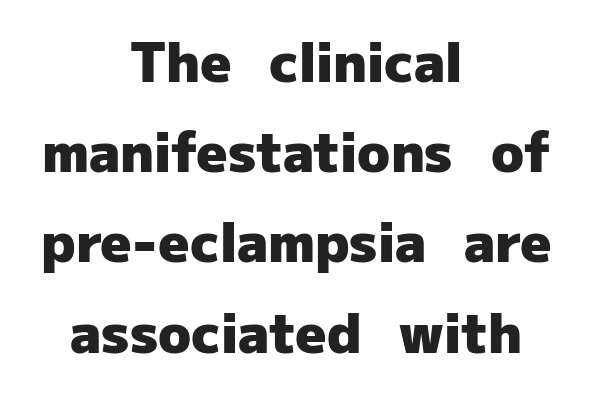
{"serif": "no", "italic": "no", "bold": "yes", "weight": "heavy", "width": "normal", "stroke_contrast": "low", "x_height": "medium", "monospaced": "no", "underline": "no", "align": "center", "line_spacing": "normal", "line_spacing_ratio": 1.67, "letter_spacing": "normal", "letter_spacing_em": 0.0, "glyph_px": 54}
